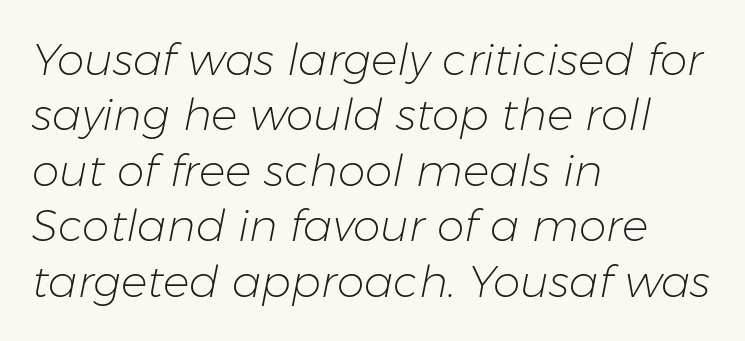
The space directly below the letters is spotless. Style check: oblique. This sample is left-justified, so line endings fall wherever the words run out. The letters advance in unequal steps, a hallmark of proportional type.
